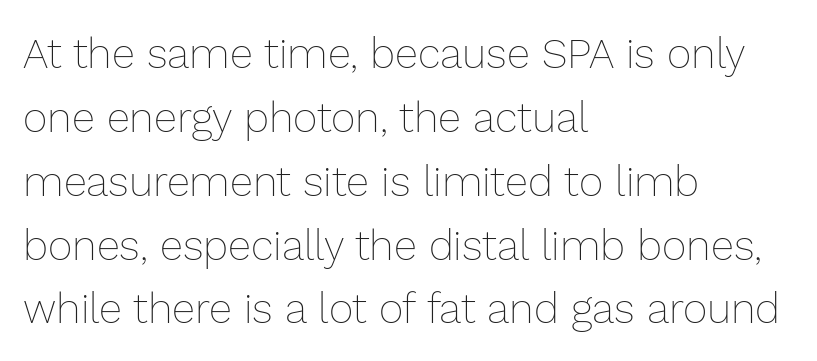
The weight would be labelled regular, book, light, or lighter still. You could not count columns in this text — the font is proportionally spaced. Does extra space separate the letters? No, they use regular spacing. The specimen reads as upright at a glance.
